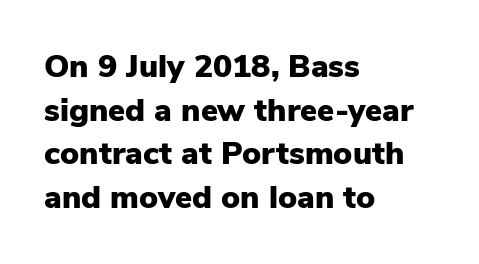
The image shows 32 px heavy sans-serif type, upright; set left-aligned, normal line spacing (1.36x), normal letter spacing, not underlined; low stroke contrast and a medium x-height.
